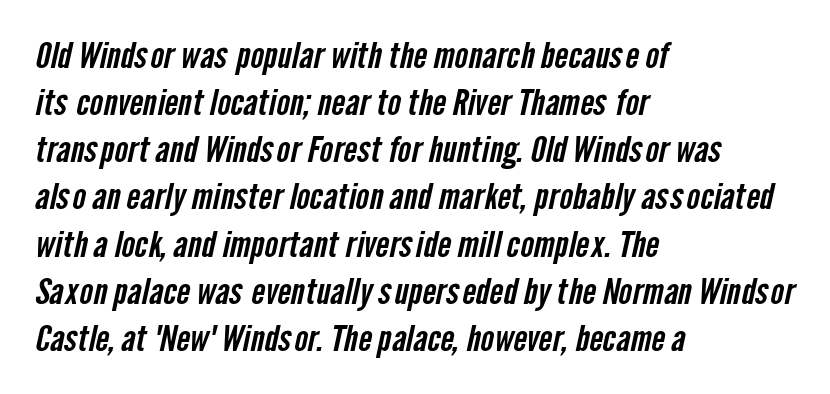
The letters carry no serifs — their stems end cleanly without finishing strokes. The lines sit at an ordinary, default distance from one another. Which margin do the lines hug? The left one — the right edge is uneven. The glyphs are unaccompanied by any horizontal stroke below them. Each letter keeps its own natural width here, so spacing adapts to shape. The face used here is rendered with its standard letterfit.
